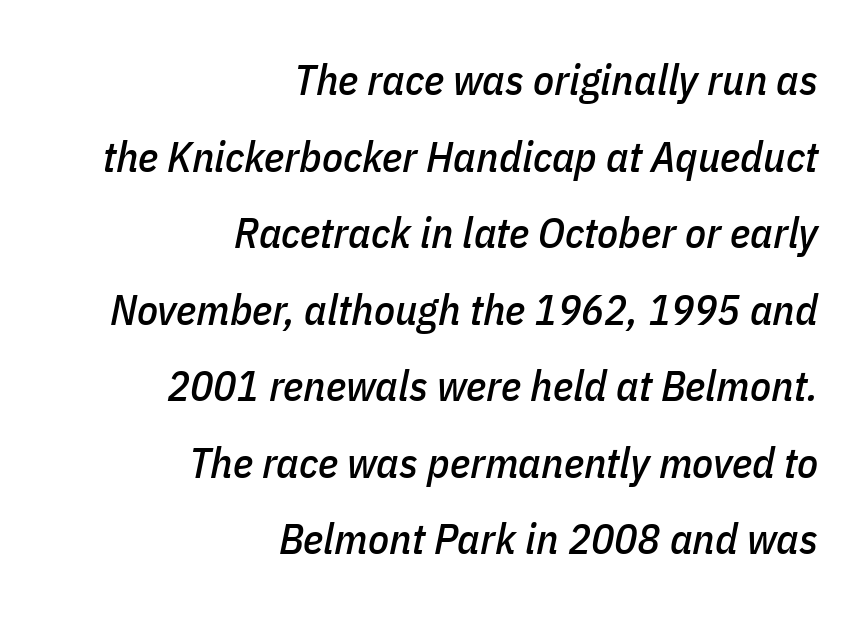
Q: Is the text italic (slanted)? A: Yes, it leans right by about 11 degrees.
Q: Is the text underlined? A: No.
Q: How is the paragraph aligned? A: Right-aligned.
Q: Is the spacing between letters normal or unusually wide? A: Normal.
Q: Width (condensed, normal, or wide)? A: Condensed.
Q: Stroke contrast? A: Low.
Q: x-height? A: Medium.
Q: Monospaced? A: No.
